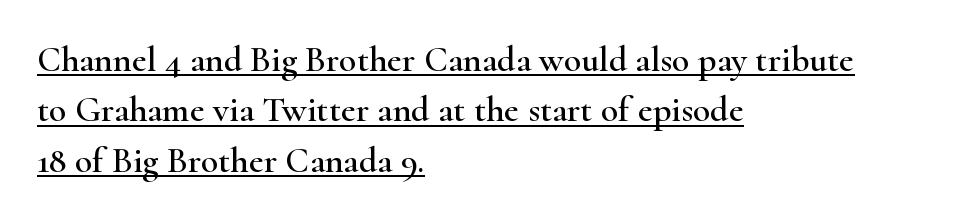
{"serif": "yes", "italic": "no", "width": "wide", "stroke_contrast": "high", "x_height": "small", "monospaced": "no", "underline": "yes", "align": "left", "line_spacing": "normal", "line_spacing_ratio": 1.4, "letter_spacing": "normal", "letter_spacing_em": 0.0, "glyph_px": 36}
